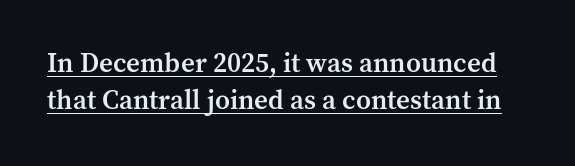
Unlike italic type, these characters show no tilt at all. Notice how descenders clear the ascenders below comfortably — that's standard leading. In designer terms, the underline attribute is active on this setting. Stems and bowls a touch heavier than normal — semibold. The horizontal fit of the characters is conventional and even.
